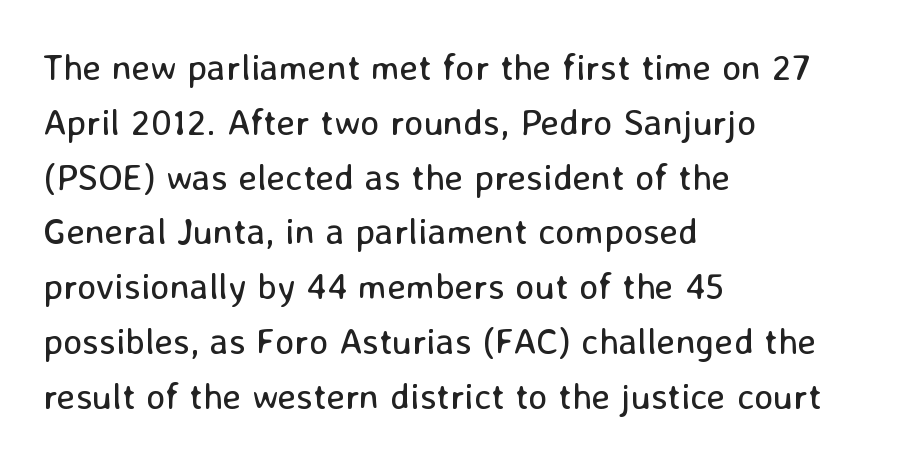
{"serif": "no", "italic": "no", "bold": "no", "weight": "regular", "width": "normal", "stroke_contrast": "low", "x_height": "medium", "monospaced": "no", "underline": "no", "align": "left", "line_spacing": "normal", "line_spacing_ratio": 1.48, "letter_spacing": "normal", "letter_spacing_em": 0.0, "glyph_px": 37}
